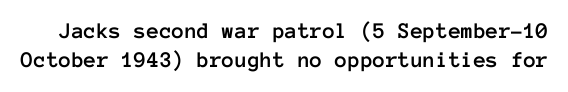
The image shows 23 px text type, upright; set normal line spacing (1.27x), normal letter spacing, not underlined.
